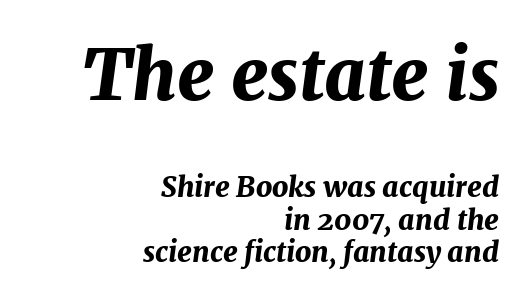
The image shows 71 px bold type, italic (leaning right); set right-aligned, line spacing 1.16x, normal letter spacing, not underlined; the first (top) block is 2.54x larger; medium stroke contrast and a medium x-height.
